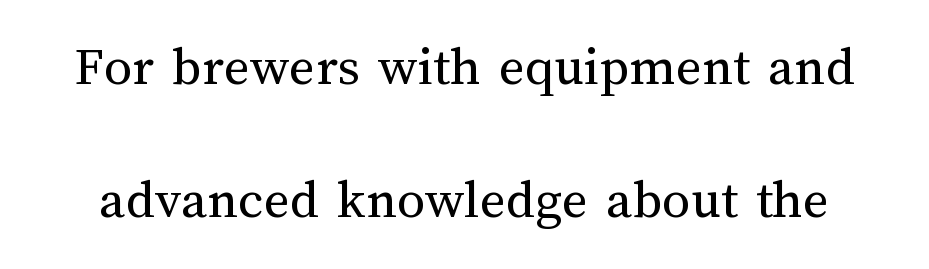
The image shows 56 px regular-weight type, upright; set loose line spacing (2.38x), normal letter spacing, not underlined; medium stroke contrast and a medium x-height.
